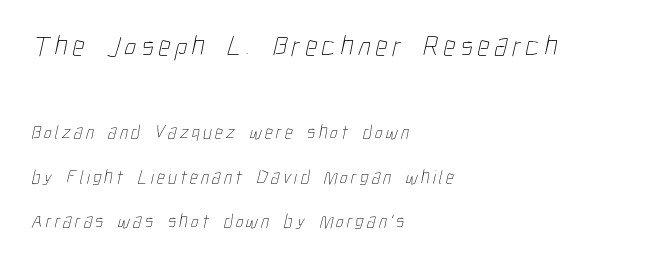
{"bold": "no", "weight": "thin", "width": "condensed", "stroke_contrast": "low", "x_height": "medium", "monospaced": "no", "underline": "no", "align": "left", "line_spacing": "loose", "line_spacing_ratio": 2.34, "larger_block": "first", "size_ratio": 1.53, "glyph_px": 29}
